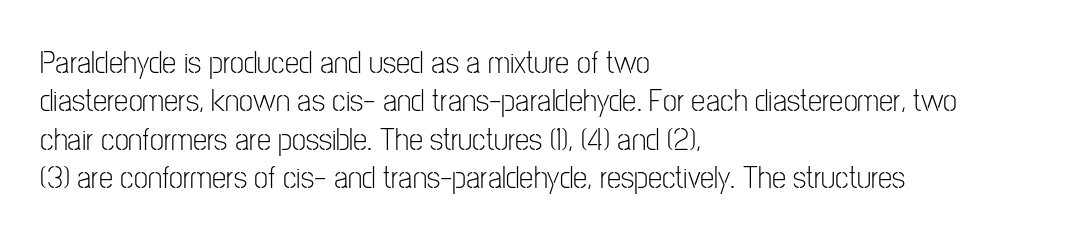
{"serif": "no", "italic": "no", "bold": "no", "weight": "light", "width": "condensed", "stroke_contrast": "low", "x_height": "medium", "monospaced": "no", "underline": "no", "align": "left", "line_spacing_ratio": 1.2, "letter_spacing": "normal", "letter_spacing_em": 0.0, "glyph_px": 32}
